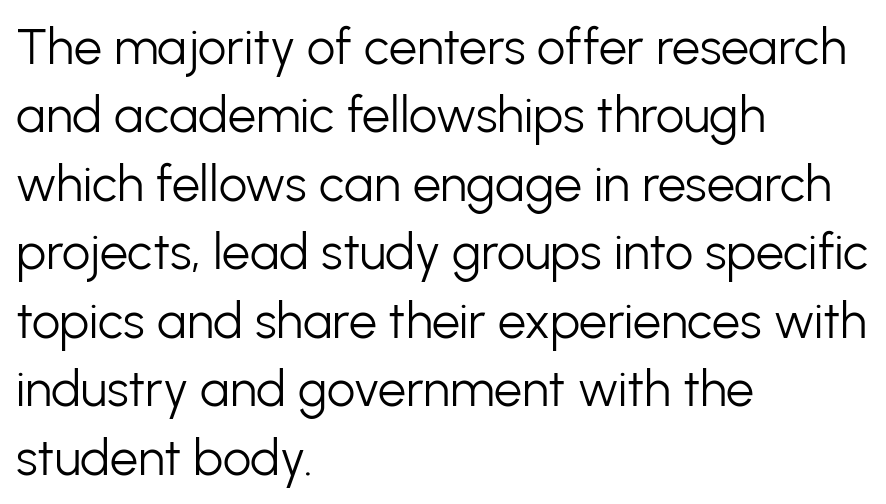
Q: Is the text bold? A: No.
Q: Is the text italic (slanted)? A: No, it is upright.
Q: Is the typeface a serif or a sans-serif typeface? A: Sans-serif.
Q: Is the text underlined? A: No.
Q: How is the paragraph aligned? A: Left-aligned.
Q: Is the spacing between letters normal or unusually wide? A: Normal.
Q: Is the spacing between lines tight, normal or loose? A: Normal.
Q: Width (condensed, normal, or wide)? A: Normal.
Q: Stroke contrast? A: Low.
Q: x-height? A: Medium.
Q: Monospaced? A: No.
